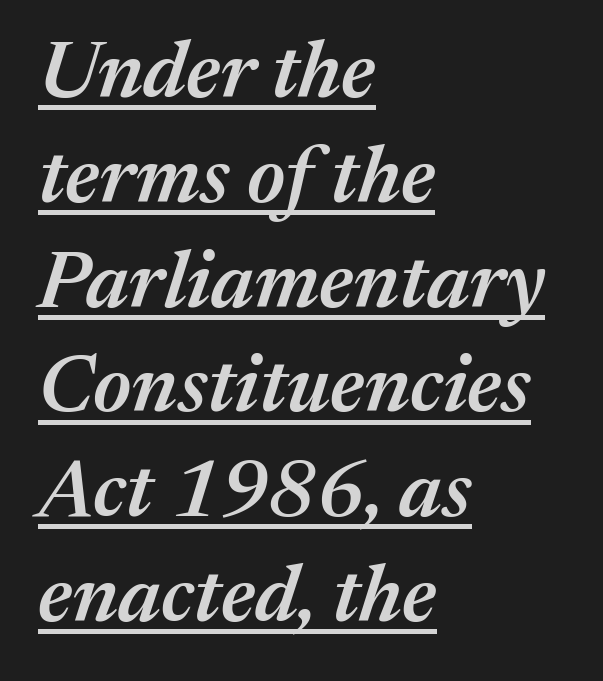
{"italic": "yes", "lean": "right", "slant_degrees": 17, "bold": "semi", "weight": "semibold", "width": "normal", "stroke_contrast": "medium", "x_height": "medium", "monospaced": "no", "underline": "yes", "align": "left", "line_spacing": "normal", "line_spacing_ratio": 1.31, "letter_spacing": "normal", "letter_spacing_em": 0.0, "glyph_px": 80}
